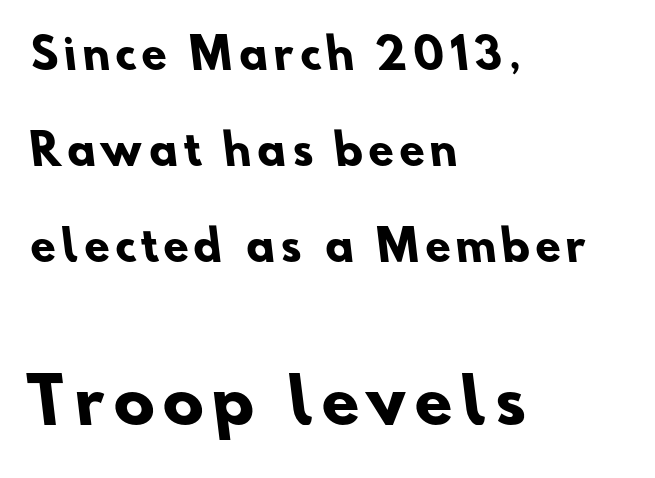
The image shows 61 px heavy sans-serif type; set left-aligned, loose line spacing (2.34x), not underlined; the second (bottom) block is 1.49x larger; low stroke contrast and a small x-height.
